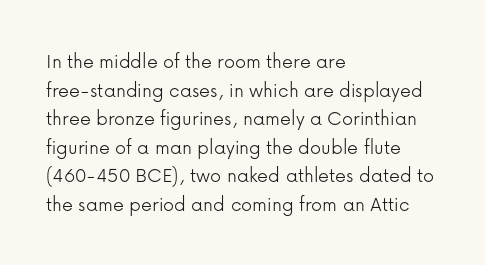
The image shows 22 px text type, upright; set left-aligned, normal line spacing (1.3x), normal letter spacing, not underlined.
